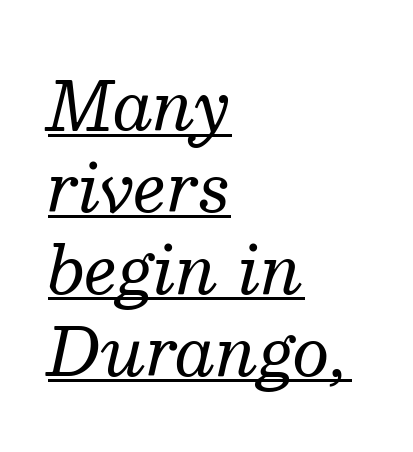
The image shows 65 px regular-weight serif type, italic (leaning right); set left-aligned, normal line spacing (1.26x), normal letter spacing, underlined; medium stroke contrast and a medium x-height.
